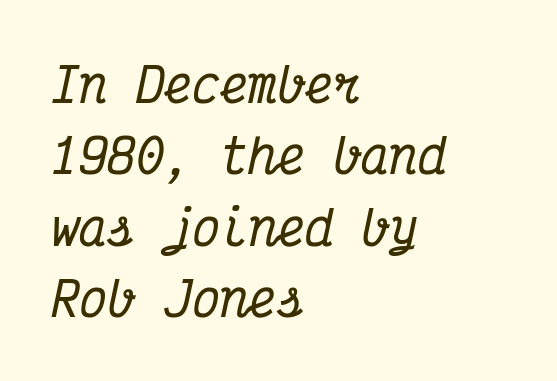
{"serif": "yes", "italic": "yes", "lean": "right", "slant_degrees": 12, "width": "condensed", "stroke_contrast": "medium", "x_height": "medium", "monospaced": "yes", "underline": "no", "align": "left", "line_spacing": "normal", "line_spacing_ratio": 1.52, "letter_spacing": "normal", "letter_spacing_em": 0.0, "glyph_px": 47}
